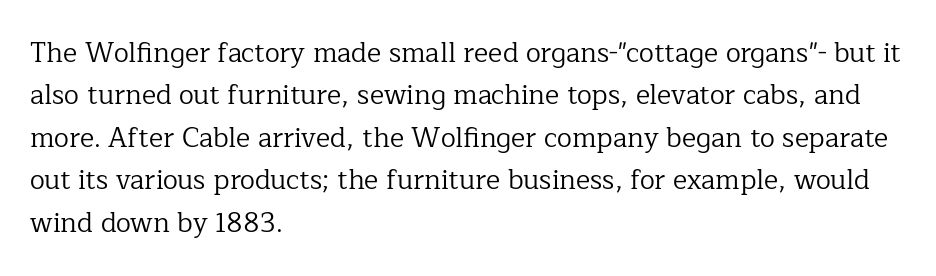
The image shows 27 px text type, upright; set left-aligned, normal line spacing (1.57x), normal letter spacing, not underlined.
